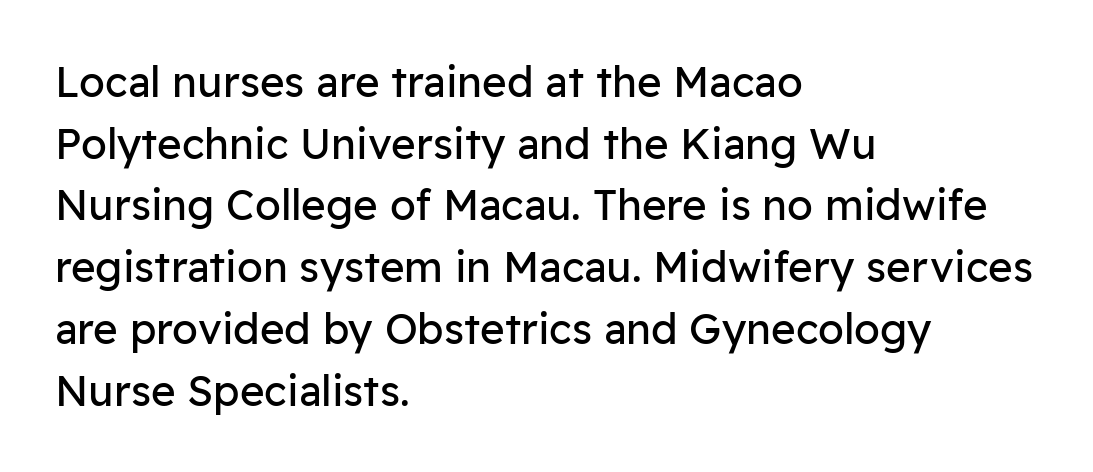
Are there feet on the stems? There aren't — it's a sans. Casual observation: everything's shoved over to the left. A normal amount of white space separates one row of letters from the next. Default kerning and tracking; the words read as compact shapes. A typesetter would mark this as roman, not italic.
